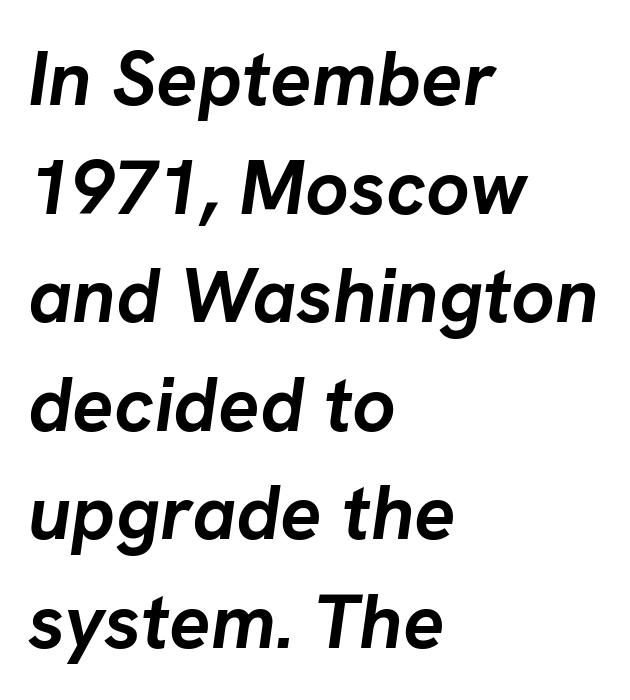
Q: Is the text bold? A: Yes.
Q: Is the text italic (slanted)? A: Yes, it leans right by about 8 degrees.
Q: Is the text underlined? A: No.
Q: How is the paragraph aligned? A: Left-aligned.
Q: Is the spacing between letters normal or unusually wide? A: Normal.
Q: Is the spacing between lines tight, normal or loose? A: Normal.
Q: Width (condensed, normal, or wide)? A: Normal.
Q: Stroke contrast? A: Low.
Q: x-height? A: Medium.
Q: Monospaced? A: No.
